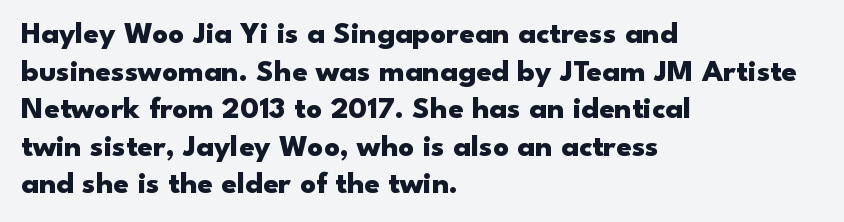
Q: Is the text bold? A: Yes.
Q: Is the text italic (slanted)? A: No, it is upright.
Q: Is the typeface a serif or a sans-serif typeface? A: Sans-serif.
Q: Is the text underlined? A: No.
Q: How is the paragraph aligned? A: Left-aligned.
Q: Is the spacing between letters normal or unusually wide? A: Normal.
Q: Width (condensed, normal, or wide)? A: Wide.
Q: Stroke contrast? A: Low.
Q: x-height? A: Small.
Q: Monospaced? A: No.
